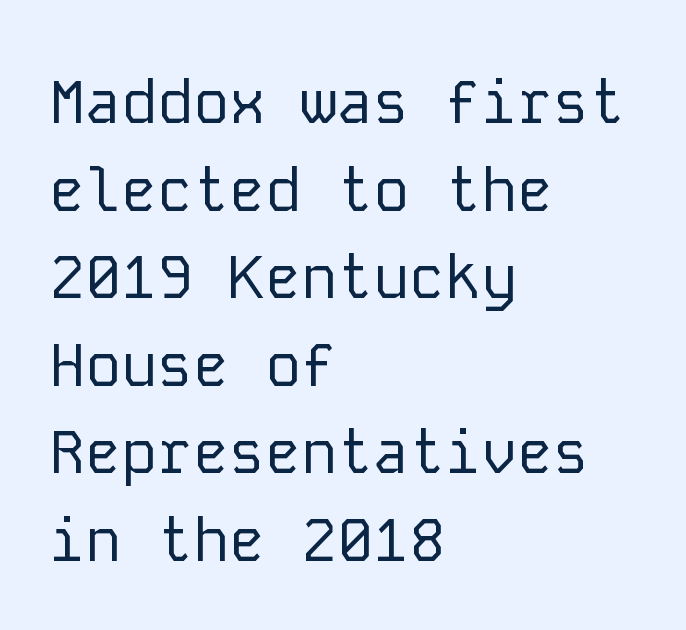
{"serif": "no", "italic": "no", "bold": "no", "weight": "regular", "width": "normal", "stroke_contrast": "low", "x_height": "medium", "monospaced": "yes", "underline": "no", "align": "left", "line_spacing": "normal", "line_spacing_ratio": 1.46, "letter_spacing": "normal", "letter_spacing_em": 0.0, "glyph_px": 60}
